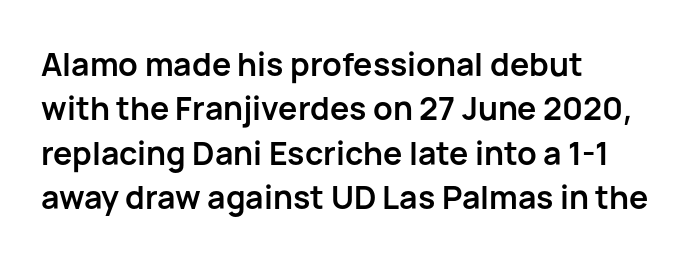
Q: Is the text bold? A: Yes.
Q: Is the text italic (slanted)? A: No, it is upright.
Q: Is the typeface a serif or a sans-serif typeface? A: Sans-serif.
Q: Is the text underlined? A: No.
Q: How is the paragraph aligned? A: Left-aligned.
Q: Is the spacing between letters normal or unusually wide? A: Normal.
Q: Is the spacing between lines tight, normal or loose? A: Normal.
Q: Width (condensed, normal, or wide)? A: Normal.
Q: Stroke contrast? A: Low.
Q: x-height? A: Medium.
Q: Monospaced? A: No.
